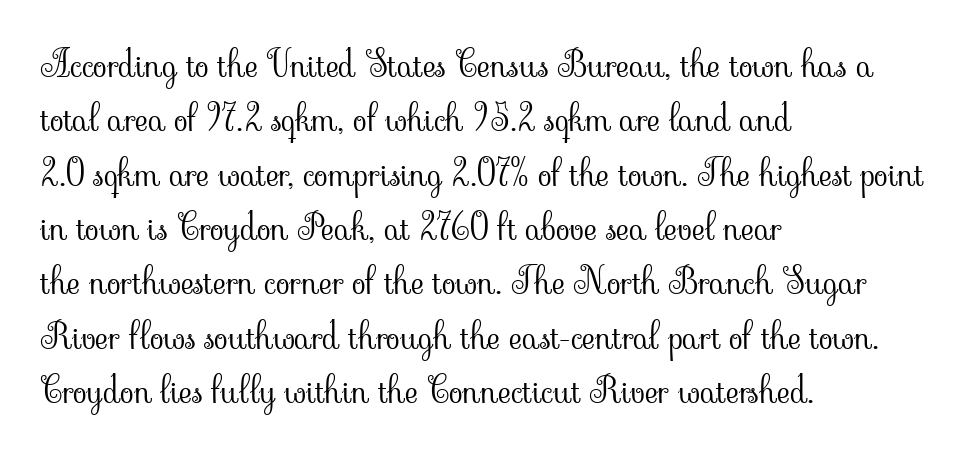
The image shows 36 px light serif type, upright; set left-aligned, normal line spacing (1.51x), normal letter spacing, not underlined; low stroke contrast and a small x-height.
